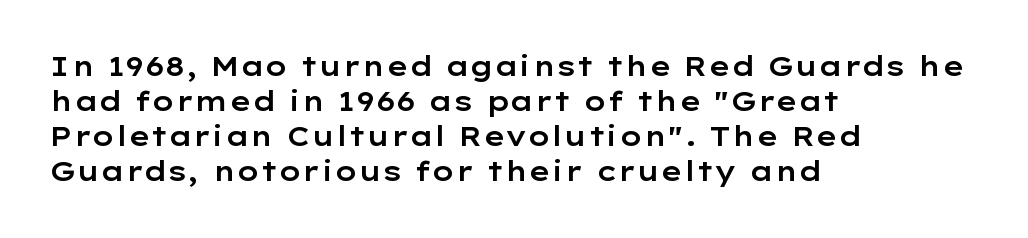
{"italic": "no", "underline": "no", "align": "left", "line_spacing": "normal", "line_spacing_ratio": 1.3, "letter_spacing": "normal", "letter_spacing_em": 0.0, "glyph_px": 27}
